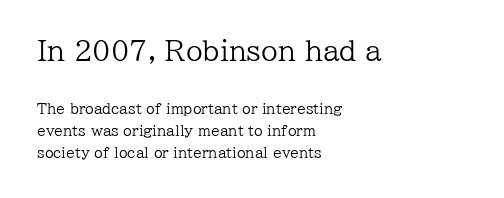
{"italic": "no", "bold": "no", "underline": "no", "align": "left", "line_spacing": "normal", "line_spacing_ratio": 1.58, "letter_spacing": "normal", "letter_spacing_em": 0.0, "larger_block": "first", "size_ratio": 1.93, "glyph_px": 27}
